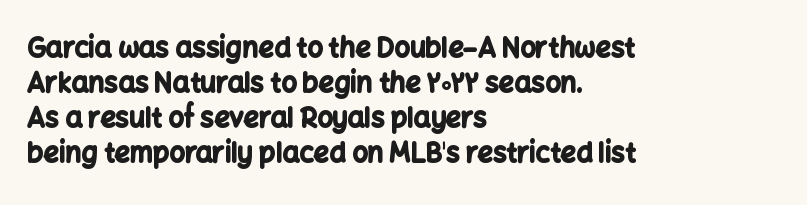
Is there much room between lines? A standard amount, neither cramped nor airy. Emphasis by weight is at full strength: bold. Each word holds together tightly as a unit, with standard inter-letter gaps. Rule under the text: the space is simply empty. Style check: upright. Does the copy run flush right? No — it runs flush left.
